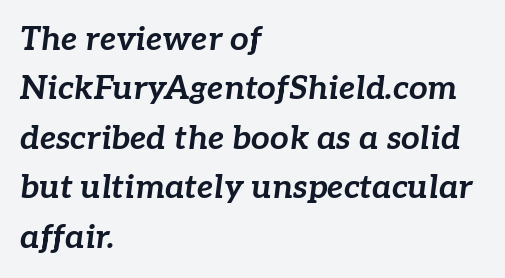
The image shows 33 px bold type, italic (leaning right); set left-aligned, normal line spacing (1.5x), normal letter spacing, not underlined; low stroke contrast and a medium x-height.
